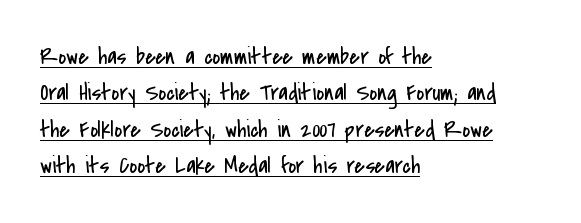
{"italic": "no", "bold": "no", "underline": "yes", "align": "left", "line_spacing": "normal", "line_spacing_ratio": 1.52, "letter_spacing": "normal", "letter_spacing_em": 0.0, "glyph_px": 24}
